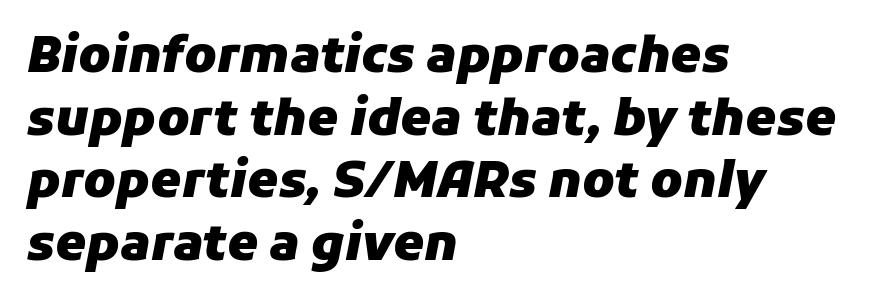
{"italic": "yes", "lean": "right", "slant_degrees": 11, "bold": "yes", "weight": "heavy", "width": "normal", "stroke_contrast": "low", "x_height": "medium", "monospaced": "no", "underline": "no", "align": "left", "line_spacing": "normal", "line_spacing_ratio": 1.28, "letter_spacing": "normal", "letter_spacing_em": 0.0, "glyph_px": 49}
